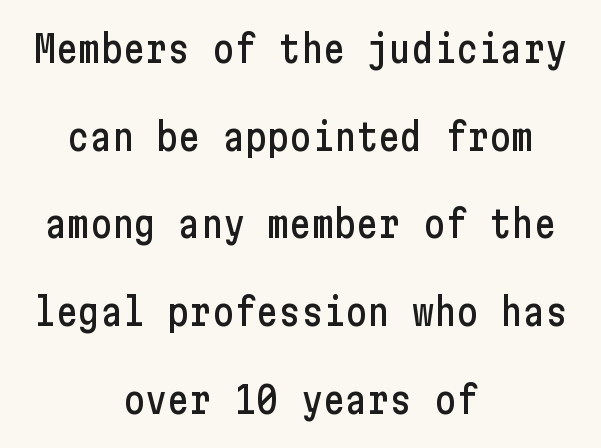
The image shows 37 px condensed sans-serif type, upright; set centered, loose line spacing (2.37x), normal letter spacing, not underlined; low stroke contrast and a medium x-height.
